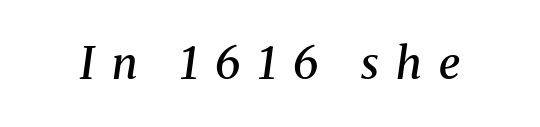
Q: Is the text bold? A: Semi-bold.
Q: Is the text italic (slanted)? A: Yes, it leans right by about 8 degrees.
Q: Is the typeface a serif or a sans-serif typeface? A: Serif.
Q: Is the text underlined? A: No.
Q: Is the spacing between letters normal or unusually wide? A: Unusually wide.
Q: Width (condensed, normal, or wide)? A: Normal.
Q: Stroke contrast? A: Medium.
Q: x-height? A: Medium.
Q: Monospaced? A: No.
